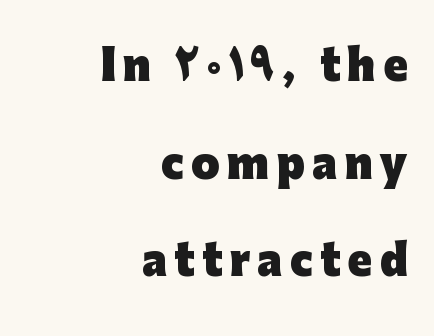
The image shows 41 px heavy sans-serif type, upright; set right-aligned, loose line spacing (2.38x), not underlined; low stroke contrast and a medium x-height.
